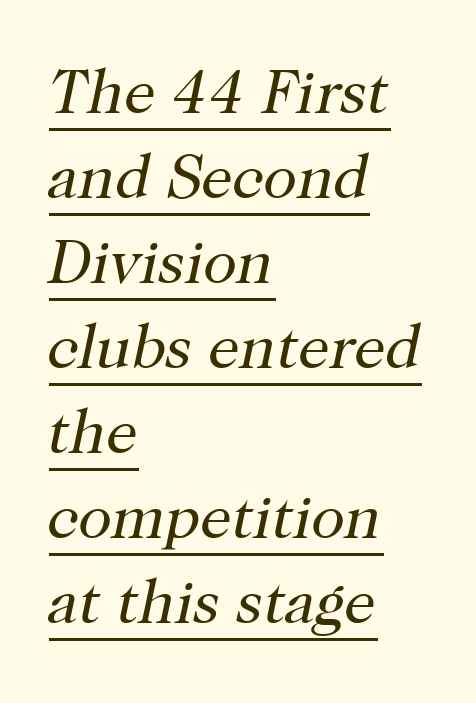
Q: Is the text bold? A: No.
Q: Is the text italic (slanted)? A: Yes, it leans right by about 12 degrees.
Q: Is the typeface a serif or a sans-serif typeface? A: Serif.
Q: Is the text underlined? A: Yes.
Q: How is the paragraph aligned? A: Left-aligned.
Q: Is the spacing between letters normal or unusually wide? A: Normal.
Q: Is the spacing between lines tight, normal or loose? A: Normal.
Q: Width (condensed, normal, or wide)? A: Normal.
Q: Stroke contrast? A: High.
Q: x-height? A: Medium.
Q: Monospaced? A: No.
